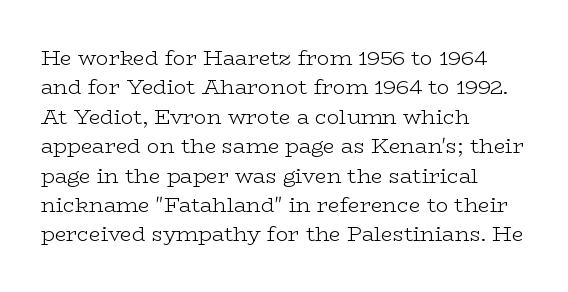
A clean baseline with only descenders dipping below it. If you drew a line through each stem, it would be perfectly vertical. Honestly, the row spacing looks completely unremarkable. Is this a heavy cut? Hardly; it is regular or lighter.
